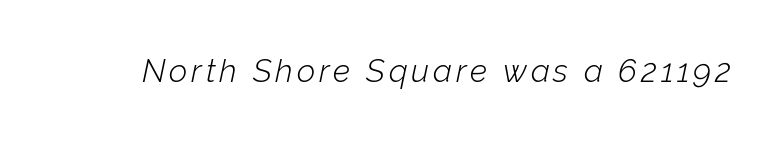
The image shows 32 px light type, italic (leaning right); set not underlined; low stroke contrast and a medium x-height.
